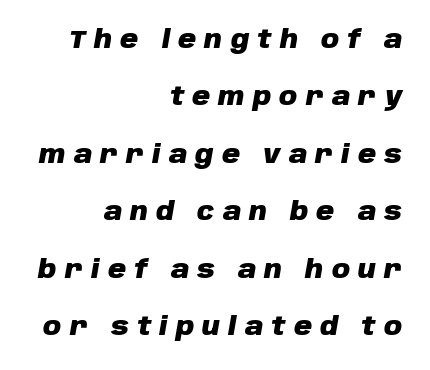
The image shows 25 px bold type, italic (leaning right); set right-aligned, loose line spacing (2.3x), unusually wide letter spacing (+0.33 em), not underlined.
